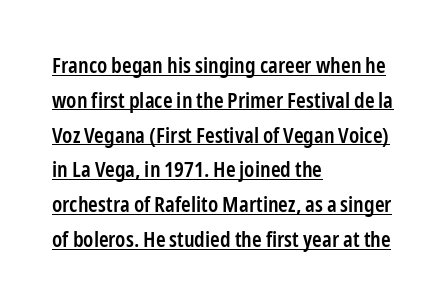
{"italic": "no", "bold": "semi", "underline": "yes", "align": "left", "line_spacing": "normal", "line_spacing_ratio": 1.58, "letter_spacing": "normal", "letter_spacing_em": 0.0, "glyph_px": 22}
